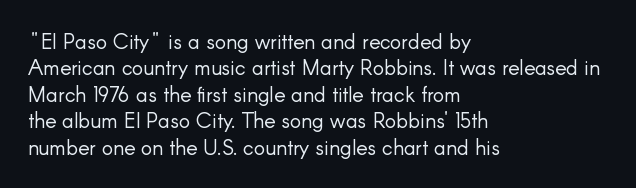
{"italic": "no", "bold": "no", "underline": "no", "align": "left", "line_spacing": "normal", "line_spacing_ratio": 1.26, "letter_spacing": "normal", "letter_spacing_em": 0.0, "glyph_px": 21}
